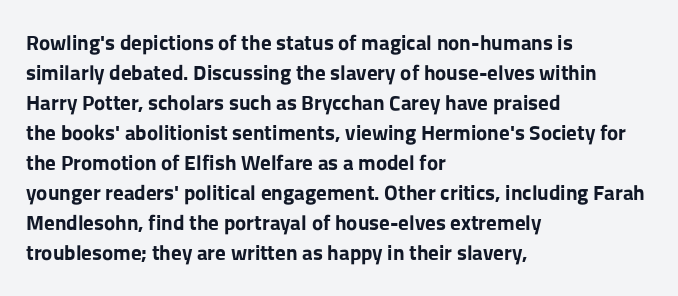
{"italic": "no", "bold": "yes", "underline": "no", "align": "left", "line_spacing": "normal", "line_spacing_ratio": 1.43, "letter_spacing": "normal", "letter_spacing_em": 0.0, "glyph_px": 21}
